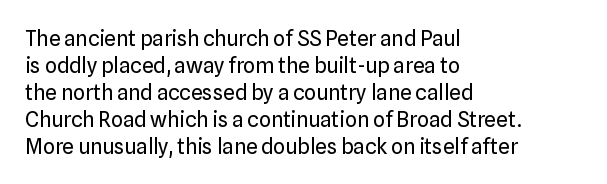
These lines keep a tight, regular rhythm from letter to letter. The rows are spaced the way most documents space them. Nothing heavy about these letters — not bold at all. A roman cut, with each character standing at attention. Check under the words: just untouched page. All the whitespace from short lines collects on the right.
